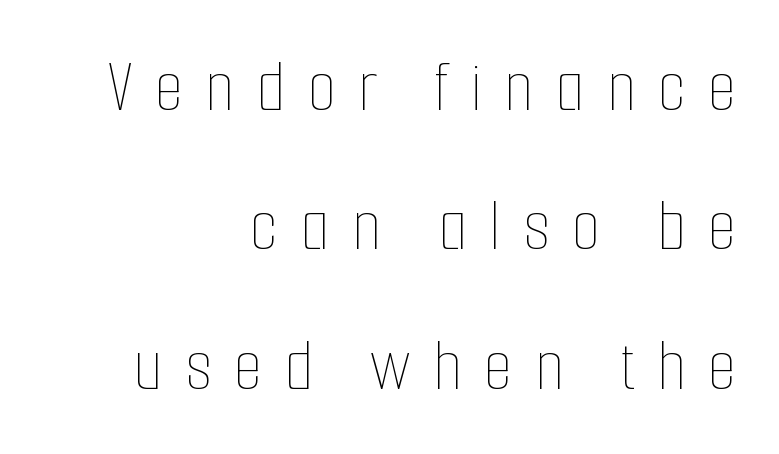
Q: Is the text bold? A: No.
Q: Is the text italic (slanted)? A: No, it is upright.
Q: Is the text underlined? A: No.
Q: How is the paragraph aligned? A: Right-aligned.
Q: Is the spacing between letters normal or unusually wide? A: Unusually wide.
Q: Width (condensed, normal, or wide)? A: Condensed.
Q: Stroke contrast? A: Low.
Q: x-height? A: Medium.
Q: Monospaced? A: No.
